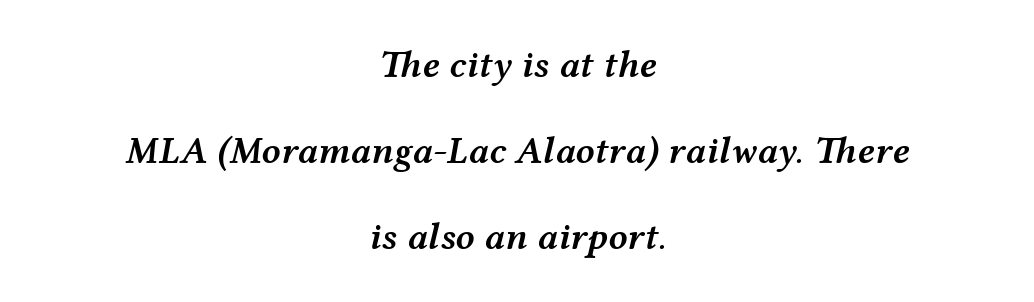
The image shows 38 px semibold, wide type, italic (leaning right); set centered, loose line spacing (2.26x), normal letter spacing, not underlined; medium stroke contrast and a medium x-height.
